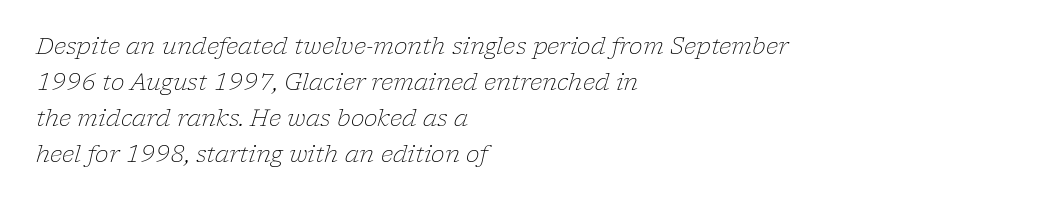
The image shows 23 px text type, italic (leaning right); set left-aligned, normal line spacing (1.57x), normal letter spacing, not underlined.
